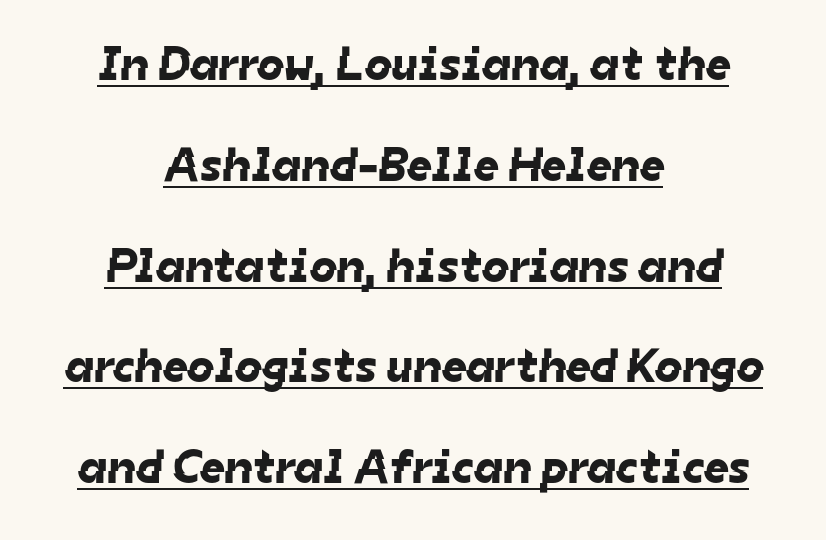
The image shows 48 px sans-serif type; set centered, loose line spacing (2.1x), normal letter spacing, underlined; low stroke contrast and a medium x-height.
